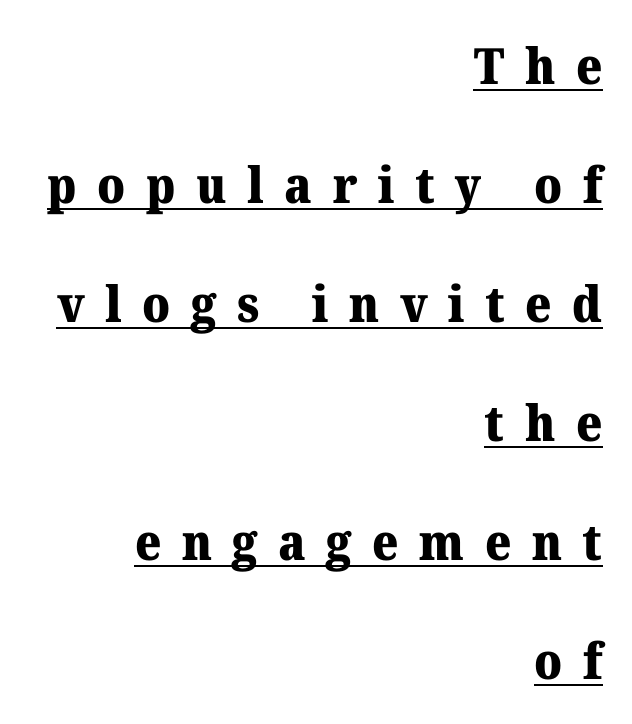
The image shows 50 px heavy serif type, upright; set right-aligned, loose line spacing (2.38x), unusually wide letter spacing (+0.41 em), underlined; medium stroke contrast and a medium x-height.
